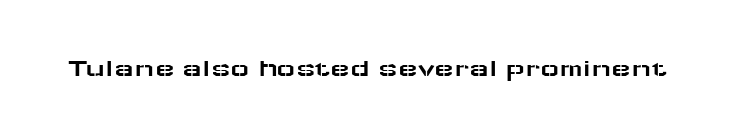
{"italic": "no", "underline": "no", "letter_spacing": "normal", "letter_spacing_em": 0.0, "glyph_px": 26}
